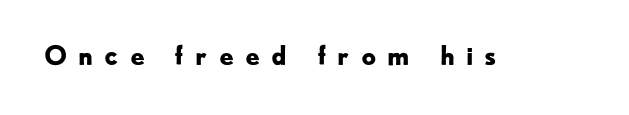
The foot of each line stays bare and open. This is roman type, the default non-slanted kind. Summary of weight: heavy, a full bold. This rendering widens character spacing well past its baseline value.
